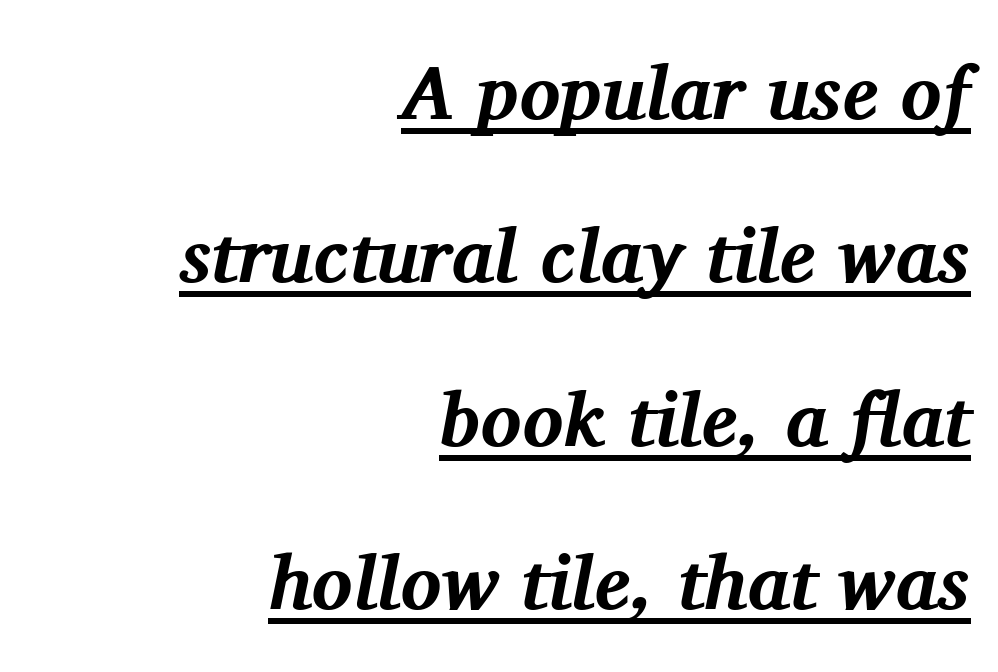
{"serif": "yes", "italic": "yes", "lean": "right", "slant_degrees": 11, "bold": "yes", "weight": "bold", "width": "normal", "stroke_contrast": "medium", "x_height": "medium", "monospaced": "no", "underline": "yes", "align": "right", "line_spacing": "loose", "line_spacing_ratio": 2.15, "letter_spacing": "normal", "letter_spacing_em": 0.0, "glyph_px": 76}
